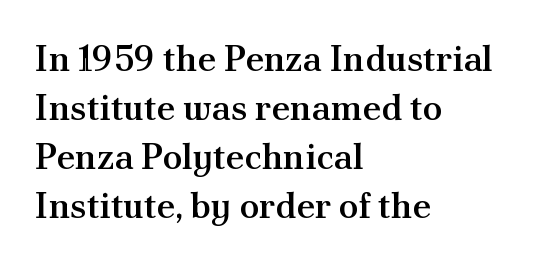
{"serif": "yes", "italic": "no", "bold": "semi", "weight": "semibold", "width": "normal", "stroke_contrast": "medium", "x_height": "small", "monospaced": "no", "underline": "no", "align": "left", "line_spacing": "normal", "line_spacing_ratio": 1.36, "letter_spacing": "normal", "letter_spacing_em": 0.0, "glyph_px": 36}
